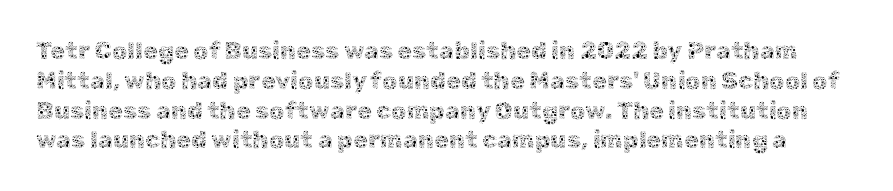
{"italic": "no", "bold": "no", "underline": "no", "line_spacing_ratio": 1.24, "letter_spacing": "normal", "letter_spacing_em": 0.0, "glyph_px": 24}
